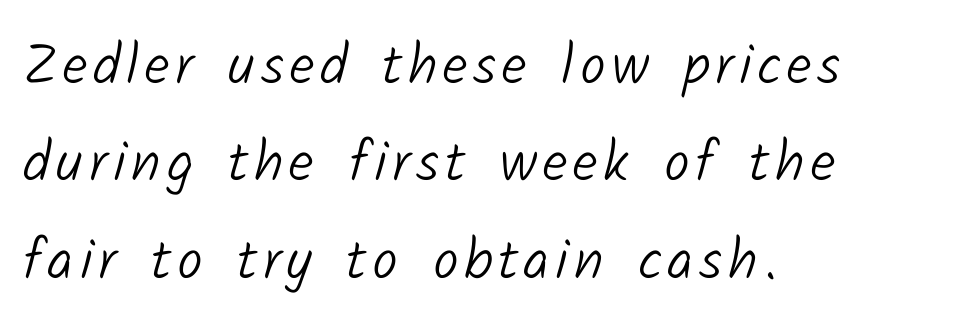
Glance below the letters and you will spot only blank space. Typeset ragged right — the left edge is the straight one. Grotesque or geometric, the face here clearly has no serifs. Note the varied advance widths — an 'i' is clearly narrower than an 'm'. The font sits on the lighter half of the weight spectrum, regular included.
